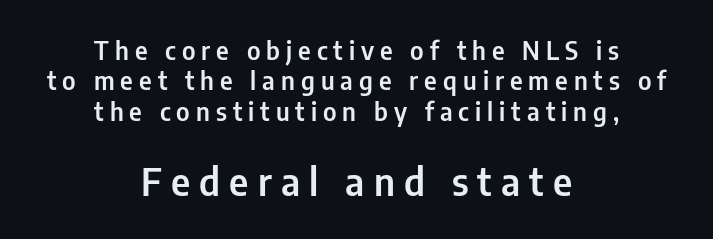
{"serif": "no", "italic": "no", "width": "condensed", "stroke_contrast": "low", "x_height": "medium", "monospaced": "no", "underline": "no", "align": "center", "line_spacing_ratio": 1.22, "letter_spacing": "wide", "letter_spacing_em": 0.24, "larger_block": "second", "size_ratio": 1.52, "glyph_px": 38}
